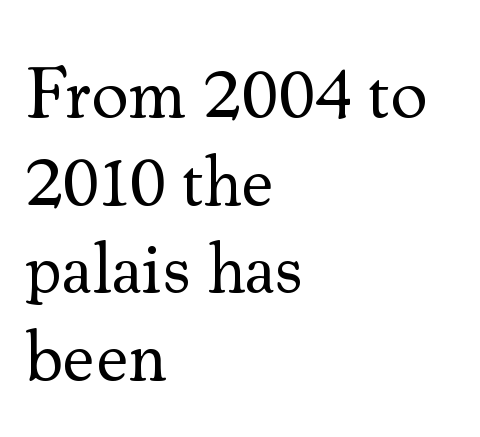
The passage shown is typeset with a serif family. Looks like regular typesetting: each glyph gets only the width it needs. You could call the tracking neutral — neither tight nor loose. Unlike italic type, these characters show no tilt at all. Letters rest on an invisible, unmarked baseline.
